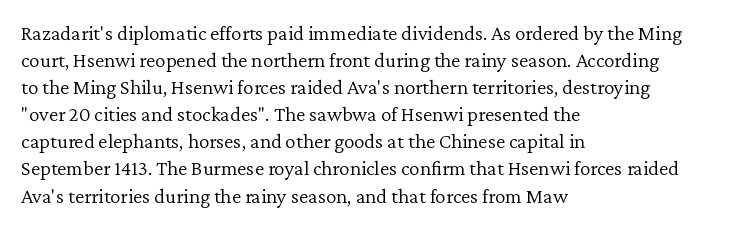
{"italic": "no", "bold": "no", "underline": "no", "align": "left", "line_spacing": "normal", "line_spacing_ratio": 1.29, "letter_spacing": "normal", "letter_spacing_em": 0.0, "glyph_px": 21}
